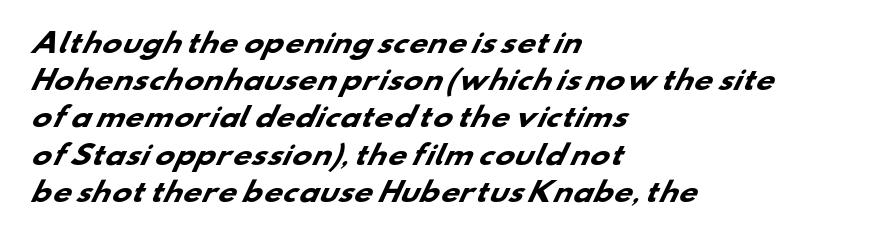
The letters are bold, with thick, heavy strokes. Anything drawn beneath the words? Only blank space. Students, observe: this is what conventionally led text looks like. The rag falls on the right side of this text block. Is the letter spacing exaggerated? No — it looks like the ordinary default.
